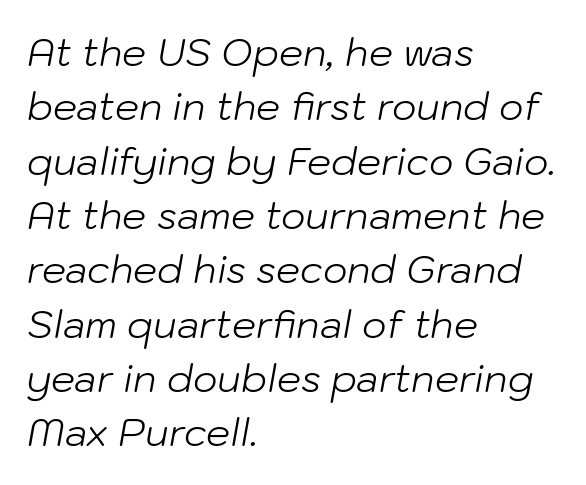
The image shows 38 px light type, italic (leaning right); set left-aligned, normal line spacing (1.43x), normal letter spacing, not underlined; low stroke contrast and a medium x-height.
